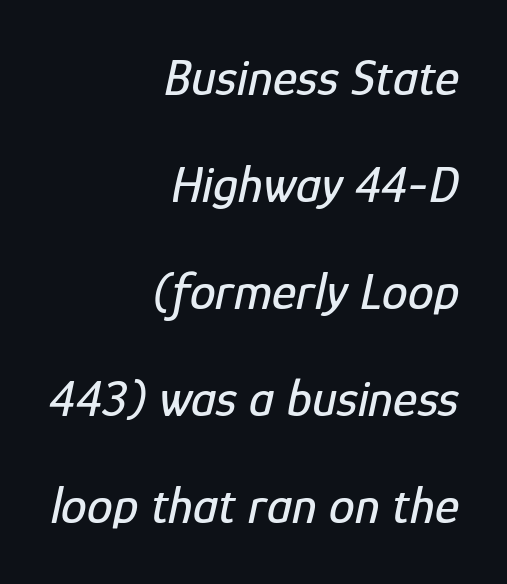
Designer's note — italics engaged. Do the characters align in a grid? No, the font is proportional. Words appear dense and cohesive because spacing is normal. If you drew a ruler down the right edge, every line would touch it.
